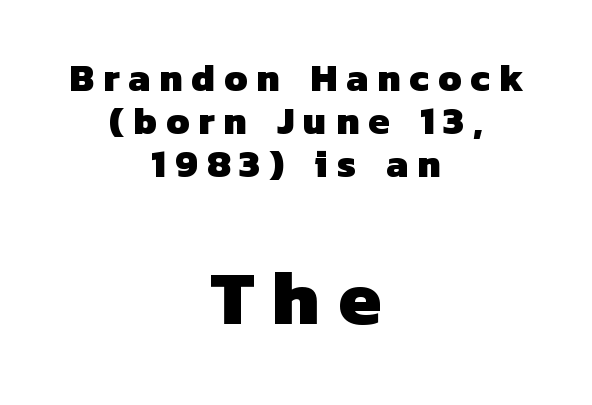
{"serif": "no", "bold": "yes", "weight": "heavy", "width": "normal", "stroke_contrast": "low", "x_height": "medium", "monospaced": "no", "underline": "no", "align": "center", "line_spacing": "tight", "line_spacing_ratio": 1.13, "letter_spacing": "wide", "letter_spacing_em": 0.24, "larger_block": "second", "size_ratio": 2.03, "glyph_px": 77}
